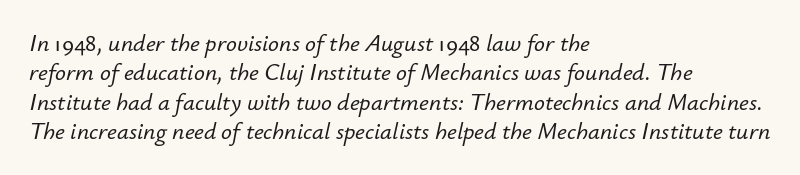
Q: Is the text italic (slanted)? A: Yes, it leans right by about 12 degrees.
Q: Is the text underlined? A: No.
Q: How is the paragraph aligned? A: Left-aligned.
Q: Is the spacing between letters normal or unusually wide? A: Normal.
